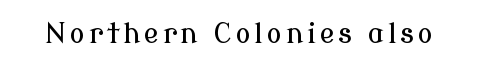
Q: Is the text italic (slanted)? A: No, it is upright.
Q: Is the typeface a serif or a sans-serif typeface? A: Serif.
Q: Is the text underlined? A: No.
Q: Width (condensed, normal, or wide)? A: Normal.
Q: Stroke contrast? A: Low.
Q: x-height? A: Medium.
Q: Monospaced? A: No.
